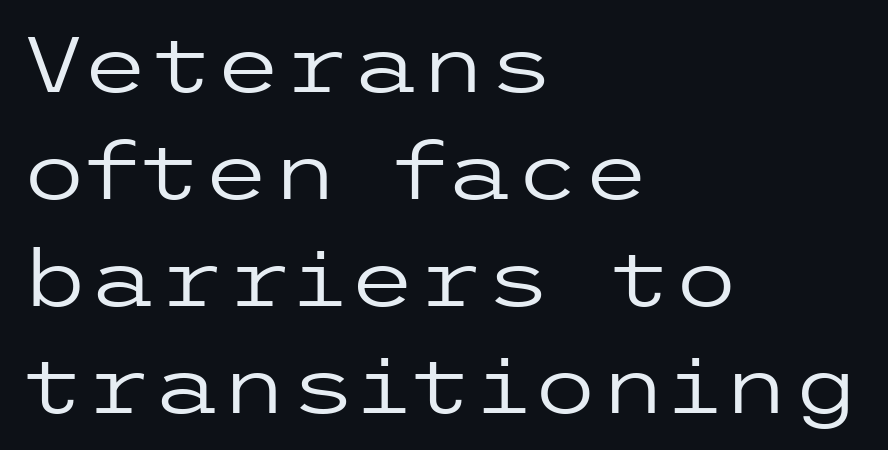
Weight class: somewhere from thin through regular. Default kerning and tracking; the words read as compact shapes. These lines were composed using upright roman letters. Notice how the passage keeps a crisp vertical edge on the left only.
